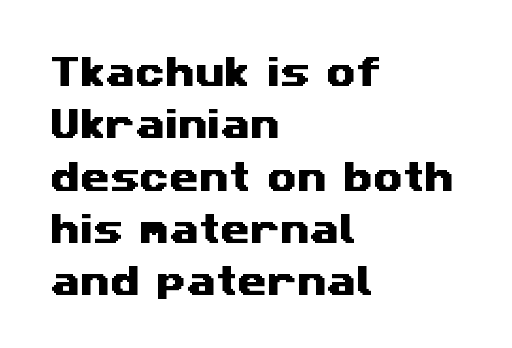
Q: Is the typeface a serif or a sans-serif typeface? A: Sans-serif.
Q: Is the text underlined? A: No.
Q: How is the paragraph aligned? A: Left-aligned.
Q: Is the spacing between letters normal or unusually wide? A: Normal.
Q: Is the spacing between lines tight, normal or loose? A: Normal.
Q: Width (condensed, normal, or wide)? A: Wide.
Q: Stroke contrast? A: Medium.
Q: x-height? A: Medium.
Q: Monospaced? A: No.
